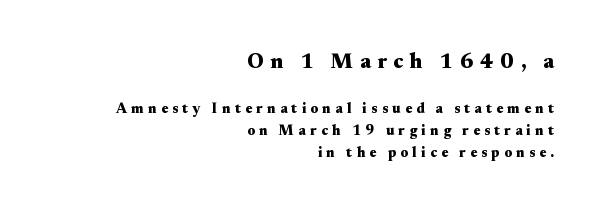
This block has exactly the height ordinary leading produces. The font's upright variant was chosen for this text. Pretty heavy lettering here — definitely bold. Beneath every word, the page is bare. Line ends are locked; line starts wander.
